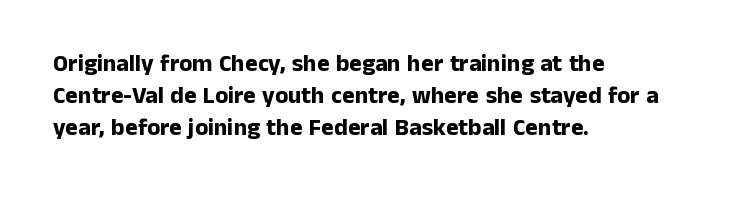
The image shows 24 px bold type, upright; set left-aligned, normal line spacing (1.34x), normal letter spacing, not underlined.
